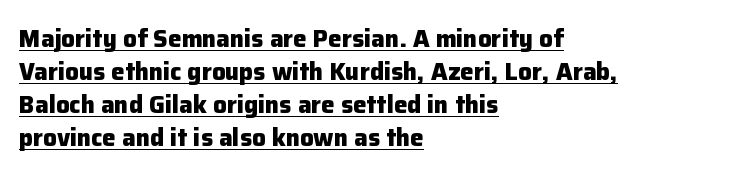
Q: Is the text bold? A: Yes.
Q: Is the text italic (slanted)? A: No, it is upright.
Q: Is the text underlined? A: Yes.
Q: How is the paragraph aligned? A: Left-aligned.
Q: Is the spacing between letters normal or unusually wide? A: Normal.
Q: Is the spacing between lines tight, normal or loose? A: Normal.
